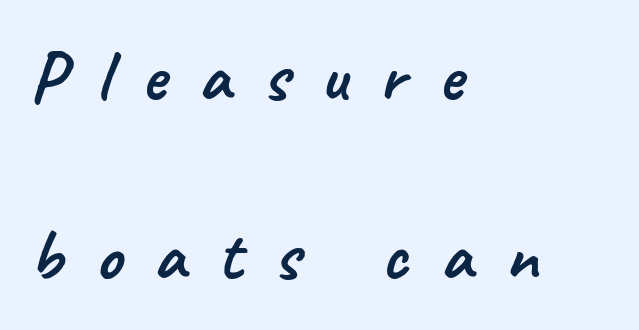
The image shows 73 px sans-serif type; set left-aligned, loose line spacing (2.45x), unusually wide letter spacing (+0.44 em), not underlined; low stroke contrast and a small x-height.
